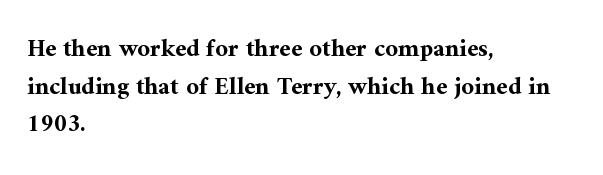
Students, note that the glyphs here touch the page at normal intervals. The vertical gap from one line to the next is medium. The lettering stays uniformly vertical, giving the passage a roman look. The lines are quadded left. Heft: maximum for text — a bold. Type without underlining.
